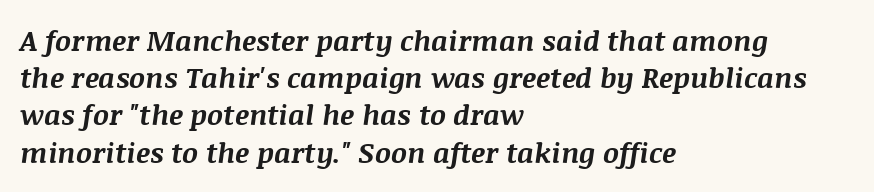
The image shows 28 px bold type, italic (leaning right); set left-aligned, normal line spacing (1.33x), normal letter spacing, not underlined; medium stroke contrast and a large x-height.
